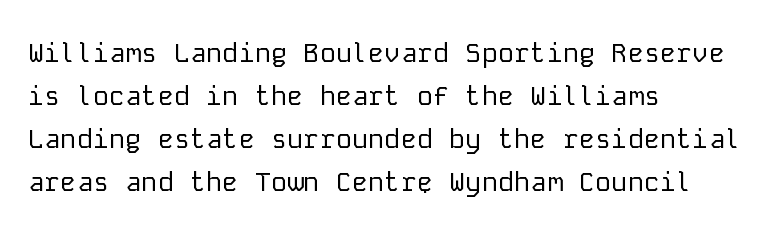
The image shows 27 px text type, upright; set left-aligned, normal line spacing (1.59x), normal letter spacing, not underlined.
